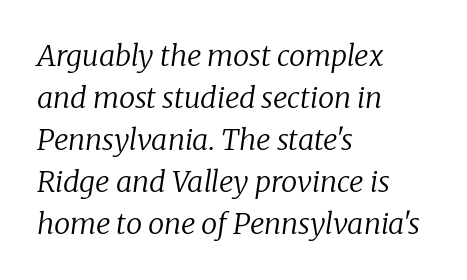
Q: Is the text bold? A: No.
Q: Is the text italic (slanted)? A: Yes, it leans right by about 8 degrees.
Q: Is the typeface a serif or a sans-serif typeface? A: Serif.
Q: Is the text underlined? A: No.
Q: How is the paragraph aligned? A: Left-aligned.
Q: Is the spacing between letters normal or unusually wide? A: Normal.
Q: Is the spacing between lines tight, normal or loose? A: Normal.
Q: Width (condensed, normal, or wide)? A: Normal.
Q: Stroke contrast? A: Low.
Q: x-height? A: Medium.
Q: Monospaced? A: No.
